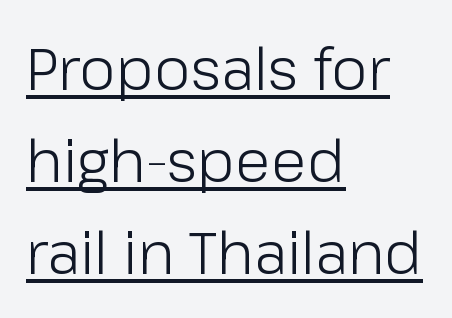
Q: Is the text bold? A: No.
Q: Is the text italic (slanted)? A: No, it is upright.
Q: Is the typeface a serif or a sans-serif typeface? A: Sans-serif.
Q: Is the text underlined? A: Yes.
Q: How is the paragraph aligned? A: Left-aligned.
Q: Is the spacing between letters normal or unusually wide? A: Normal.
Q: Is the spacing between lines tight, normal or loose? A: Normal.
Q: Width (condensed, normal, or wide)? A: Normal.
Q: Stroke contrast? A: Low.
Q: x-height? A: Medium.
Q: Monospaced? A: No.
